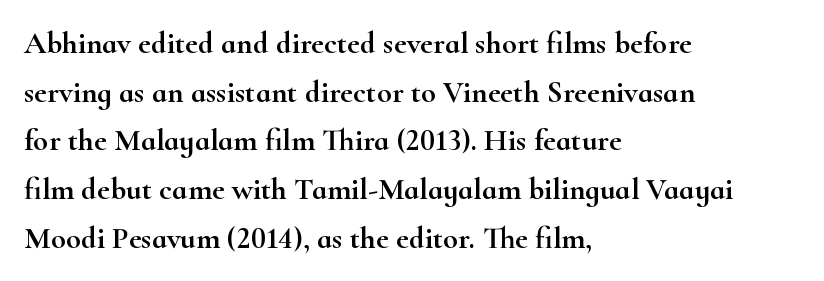
{"serif": "yes", "italic": "no", "width": "wide", "stroke_contrast": "high", "x_height": "small", "monospaced": "no", "underline": "no", "align": "left", "line_spacing": "normal", "line_spacing_ratio": 1.57, "letter_spacing": "normal", "letter_spacing_em": 0.0, "glyph_px": 31}
